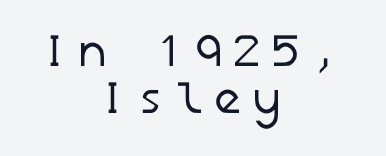
The image shows 46 px regular-weight sans-serif type; set centered, tight line spacing (1.02x), not underlined; low stroke contrast and a medium x-height.
